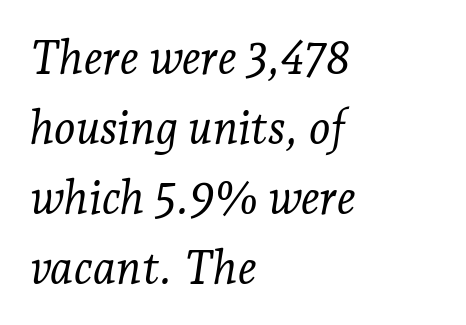
The image shows 46 px light serif type, italic (leaning right); set left-aligned, normal line spacing (1.52x), normal letter spacing, not underlined; low stroke contrast and a medium x-height.
